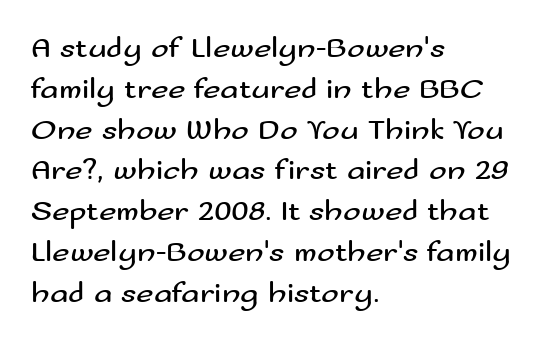
The image shows 30 px regular-weight, wide sans-serif type, upright; set left-aligned, normal line spacing (1.36x), normal letter spacing, not underlined; medium stroke contrast and a small x-height.
